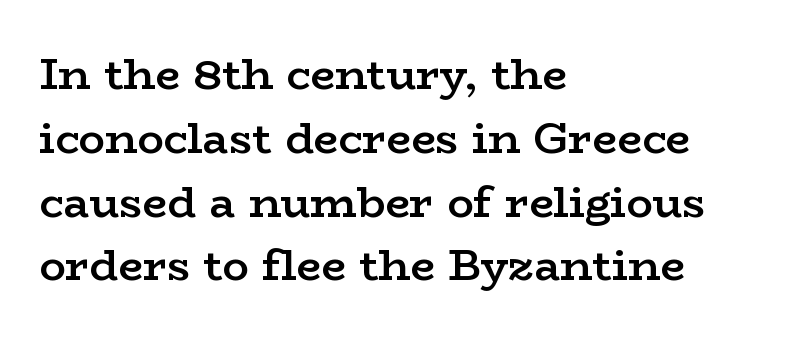
Q: Is the text bold? A: Semi-bold.
Q: Is the text italic (slanted)? A: No, it is upright.
Q: Is the typeface a serif or a sans-serif typeface? A: Serif.
Q: Is the text underlined? A: No.
Q: How is the paragraph aligned? A: Left-aligned.
Q: Is the spacing between letters normal or unusually wide? A: Normal.
Q: Is the spacing between lines tight, normal or loose? A: Normal.
Q: Width (condensed, normal, or wide)? A: Wide.
Q: Stroke contrast? A: Low.
Q: x-height? A: Medium.
Q: Monospaced? A: No.
